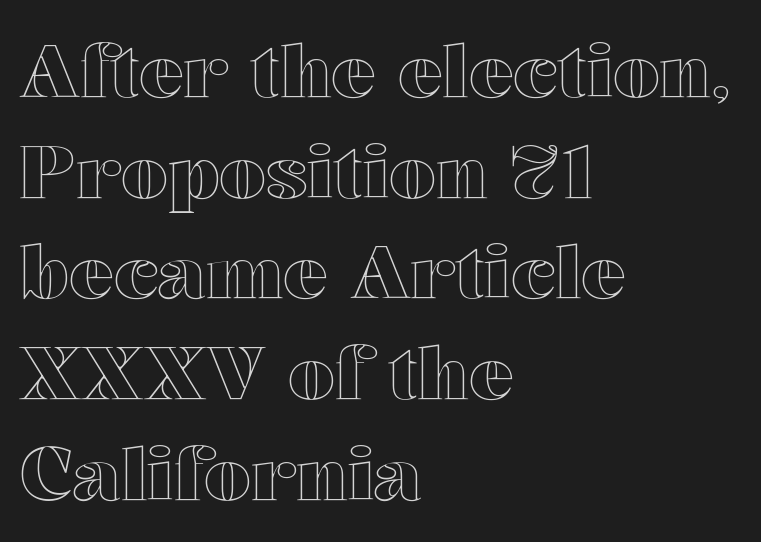
These lines sit exactly where default settings would place them. The ragged edge is on the right, which tells us the setting is flush left. Every character sits straight up, as roman type does. The specimen omits any rule beneath the text block's lines.
